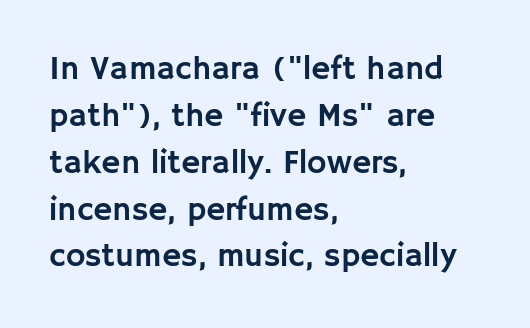
The image shows 33 px sans-serif type, upright; set left-aligned, normal line spacing (1.42x), normal letter spacing, not underlined; low stroke contrast and a large x-height.
